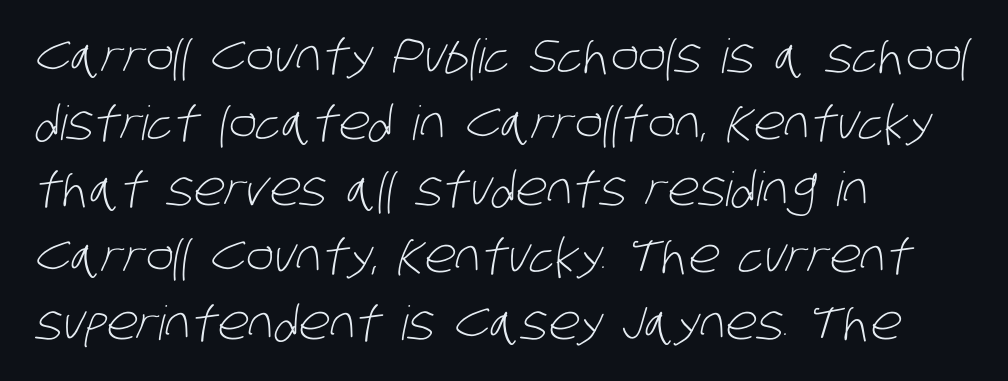
Each line starts at the same left margin while the right side varies. Character widths vary here, with narrow letters taking less room than wide ones. Nothing unusual about the tracking: characters are spaced as the font intends. The space beneath each line is pristine and unruled. Is this a heavy cut? Hardly; it is regular or lighter.
